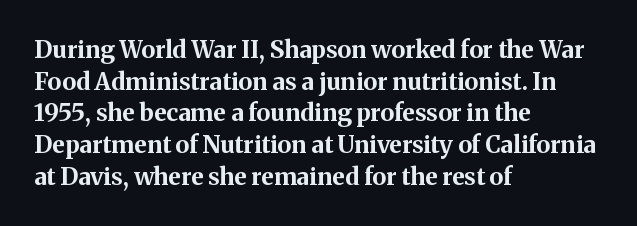
The image shows 24 px bold type, upright; set left-aligned, normal line spacing (1.32x), normal letter spacing, not underlined.
